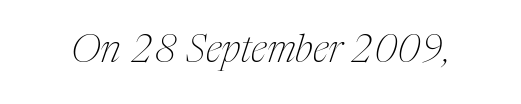
{"serif": "yes", "italic": "yes", "lean": "right", "slant_degrees": 17, "bold": "no", "weight": "thin", "width": "condensed", "stroke_contrast": "medium", "x_height": "medium", "monospaced": "no", "underline": "no", "letter_spacing": "normal", "letter_spacing_em": 0.0, "glyph_px": 39}
